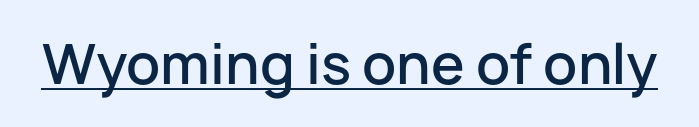
Q: Is the text bold? A: Semi-bold.
Q: Is the text italic (slanted)? A: No, it is upright.
Q: Is the typeface a serif or a sans-serif typeface? A: Sans-serif.
Q: Is the text underlined? A: Yes.
Q: Is the spacing between letters normal or unusually wide? A: Normal.
Q: Width (condensed, normal, or wide)? A: Normal.
Q: Stroke contrast? A: Low.
Q: x-height? A: Medium.
Q: Monospaced? A: No.
